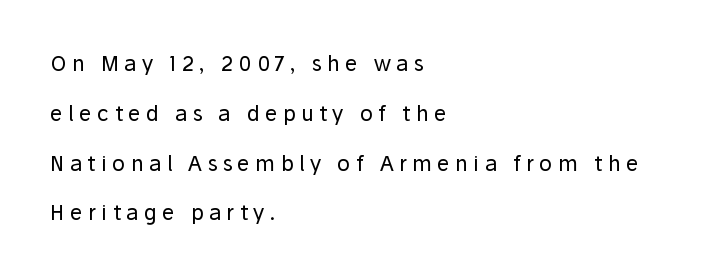
The image shows 21 px text type, upright; set left-aligned, loose line spacing (2.37x), unusually wide letter spacing (+0.26 em), not underlined.
